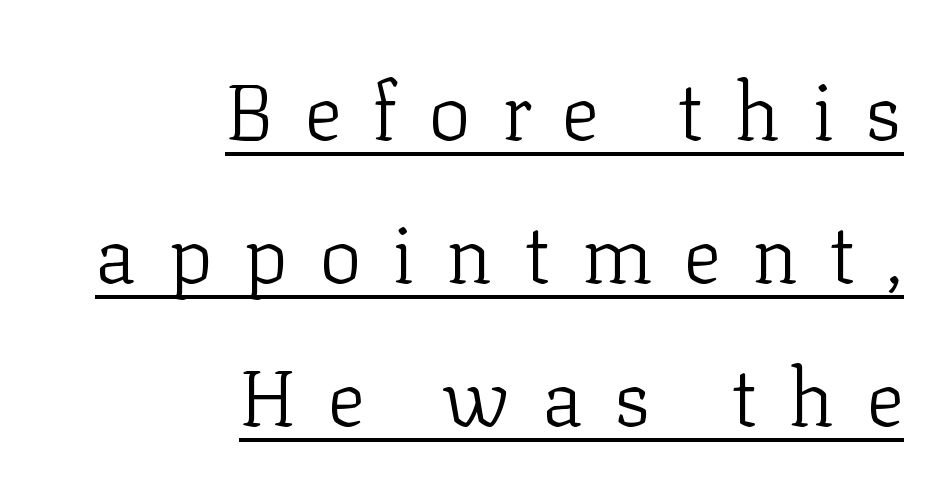
The face used here appears with an underline applied. Ink coverage per letter is moderate at most. The characters display serif detailing at their extremities. Here the designer chose a conventional face with non-uniform glyph widths. This is roman type, the default non-slanted kind. Substantial extra tracking has been applied to these lines.
